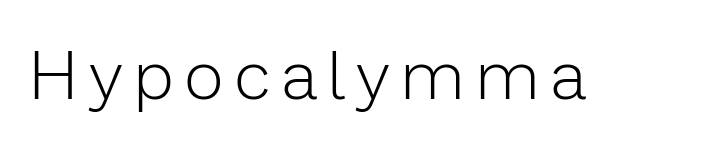
These lines are composed in type without serifs. The strokes are not fattened; the text isn't bold. This is roman type, the default non-slanted kind. Lines of text with bare space underneath.
